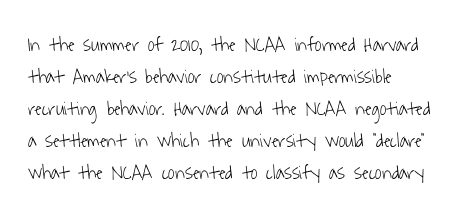
The image shows 20 px text type; set left-aligned, normal line spacing (1.6x), normal letter spacing, not underlined.
